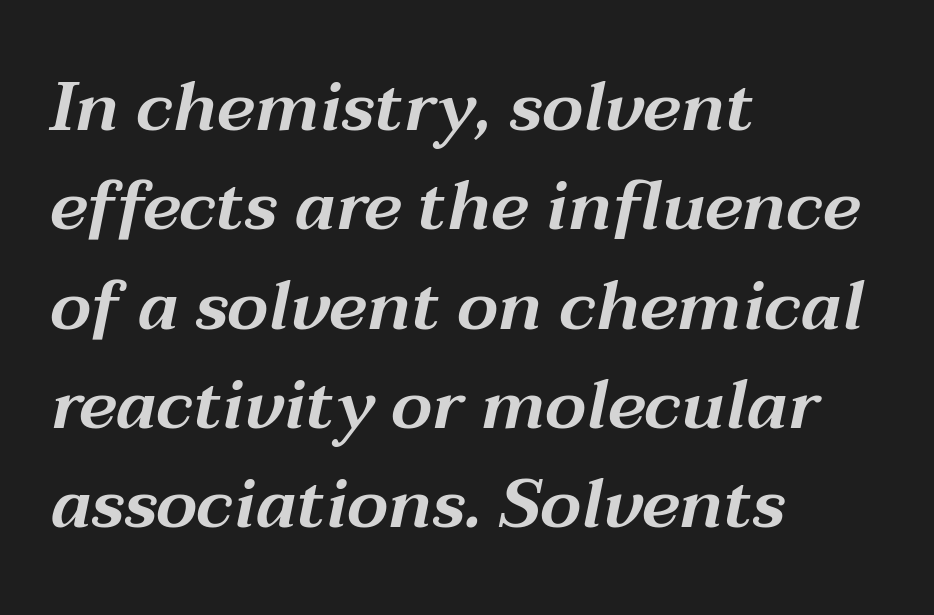
The gaps between neighbouring characters are ordinary and unremarkable. Designer's note — italics engaged. Horizontally, the lines are justified to the leading edge only. The letters advance in unequal steps, a hallmark of proportional type.
